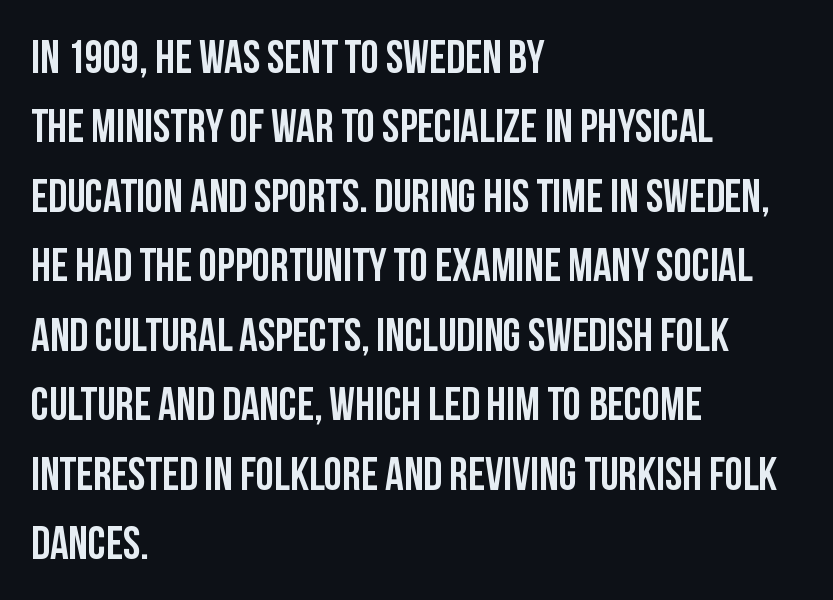
The line texture is even and compact thanks to regular tracking. The passage is arranged the way most books set body copy — flush left. The passage shown is typed in a proportional face where columns would drift. Posture: upright roman. Only glyphs here, with clear space below each row. The space between consecutive lines is moderate.
